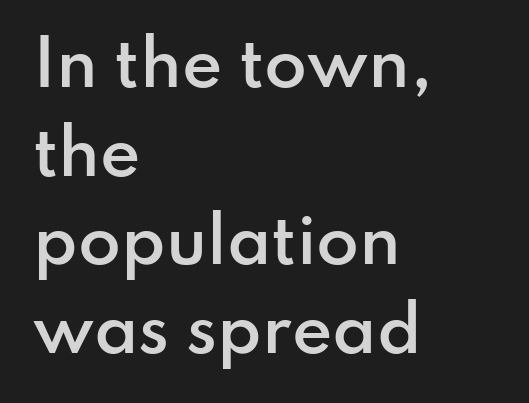
The image shows 62 px semibold sans-serif type, upright; set left-aligned, normal line spacing (1.43x), normal letter spacing, not underlined; low stroke contrast and a small x-height.
